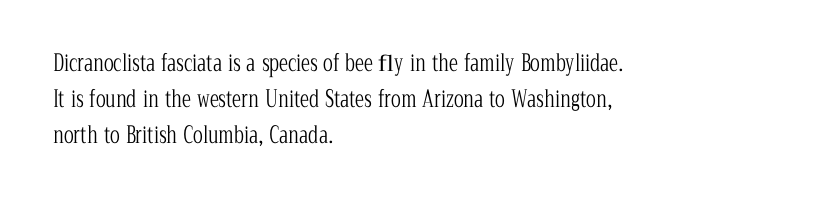
Q: Is the text bold? A: No.
Q: Is the text italic (slanted)? A: No, it is upright.
Q: Is the text underlined? A: No.
Q: How is the paragraph aligned? A: Left-aligned.
Q: Is the spacing between letters normal or unusually wide? A: Normal.
Q: Is the spacing between lines tight, normal or loose? A: Normal.
